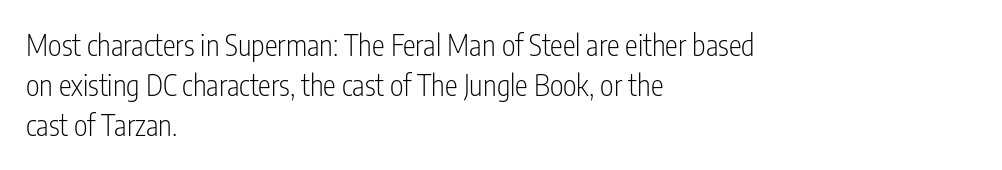
{"serif": "no", "italic": "no", "bold": "no", "weight": "light", "width": "condensed", "stroke_contrast": "low", "x_height": "medium", "monospaced": "no", "underline": "no", "align": "left", "line_spacing": "normal", "line_spacing_ratio": 1.38, "letter_spacing": "normal", "letter_spacing_em": 0.0, "glyph_px": 29}
